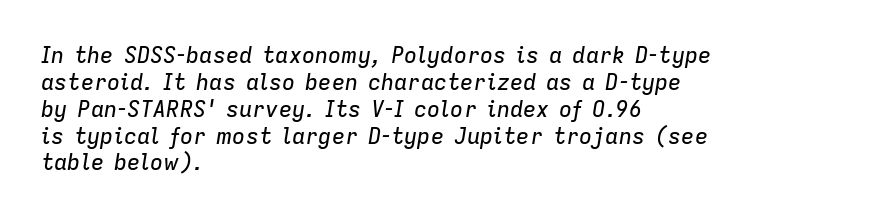
The image shows 22 px text type, italic (leaning right); set left-aligned, line spacing 1.22x, normal letter spacing, not underlined.
